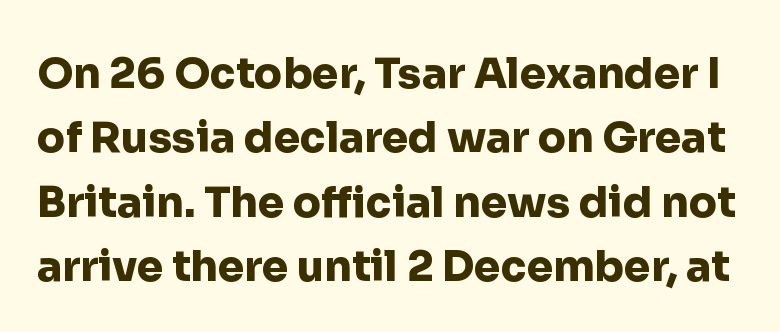
Q: Is the text bold? A: Yes.
Q: Is the text italic (slanted)? A: No, it is upright.
Q: Is the typeface a serif or a sans-serif typeface? A: Sans-serif.
Q: Is the text underlined? A: No.
Q: Is the spacing between letters normal or unusually wide? A: Normal.
Q: Is the spacing between lines tight, normal or loose? A: Normal.
Q: Width (condensed, normal, or wide)? A: Normal.
Q: Stroke contrast? A: Low.
Q: x-height? A: Medium.
Q: Monospaced? A: No.
